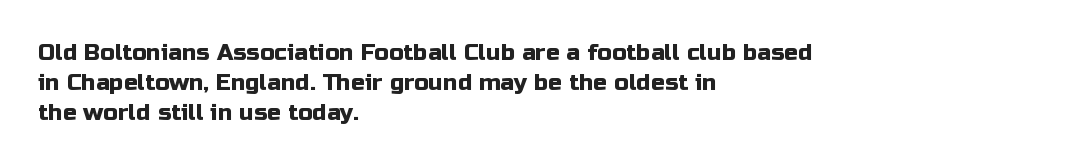
The image shows 23 px text type, upright; set left-aligned, normal line spacing (1.3x), normal letter spacing, not underlined.
